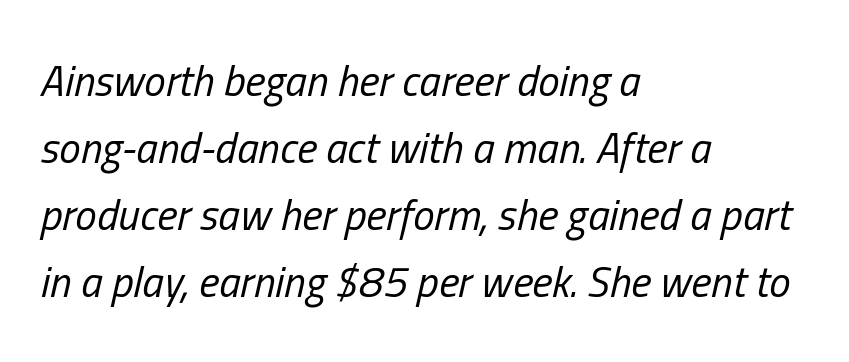
{"italic": "yes", "lean": "right", "slant_degrees": 13, "bold": "no", "weight": "regular", "width": "condensed", "stroke_contrast": "low", "x_height": "medium", "monospaced": "no", "underline": "no", "align": "left", "line_spacing": "normal", "line_spacing_ratio": 1.56, "letter_spacing": "normal", "letter_spacing_em": 0.0, "glyph_px": 43}
